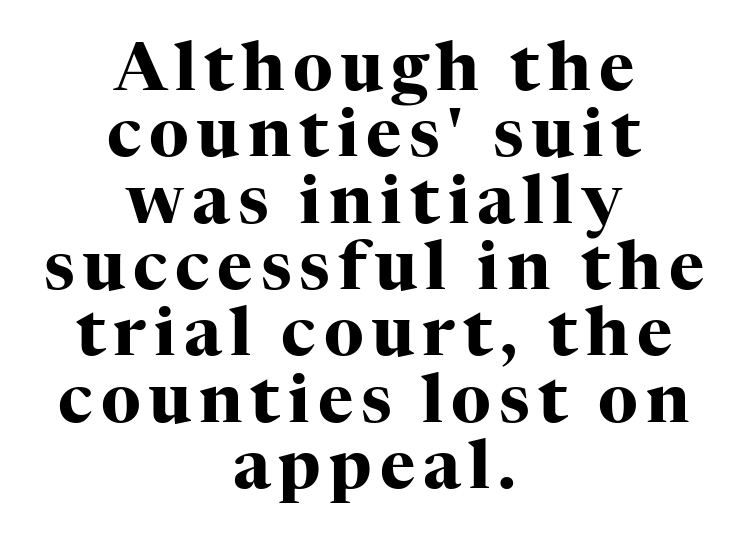
The characters look thick and weighty, a clear bold. Leftover space on each line is divided equally before and after the words. You can tell from the footed stems that serif type was used. What's the leading like? Squeezed, with rows nearly overlapping. Descenders are the only things crossing below the line.
